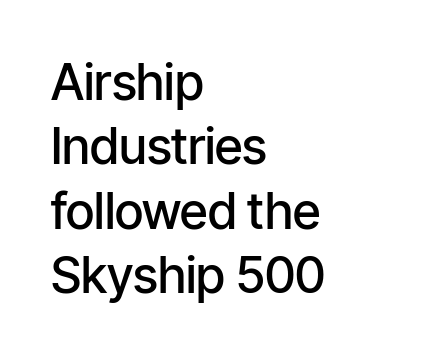
{"serif": "no", "italic": "no", "bold": "semi", "weight": "semibold", "width": "condensed", "stroke_contrast": "low", "x_height": "medium", "monospaced": "no", "underline": "no", "align": "left", "line_spacing": "normal", "line_spacing_ratio": 1.29, "letter_spacing": "normal", "letter_spacing_em": 0.0, "glyph_px": 50}
